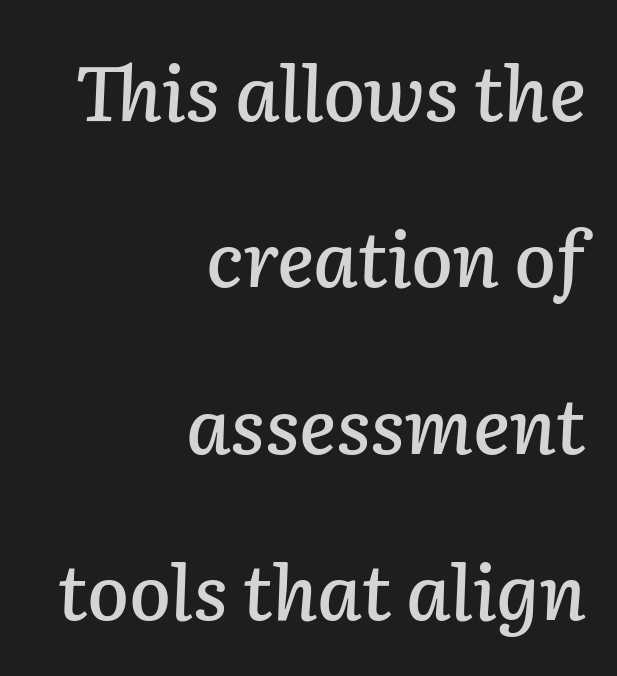
The image shows 76 px text type, italic (leaning right); set right-aligned, loose line spacing (2.19x), normal letter spacing, not underlined; low stroke contrast and a medium x-height.
